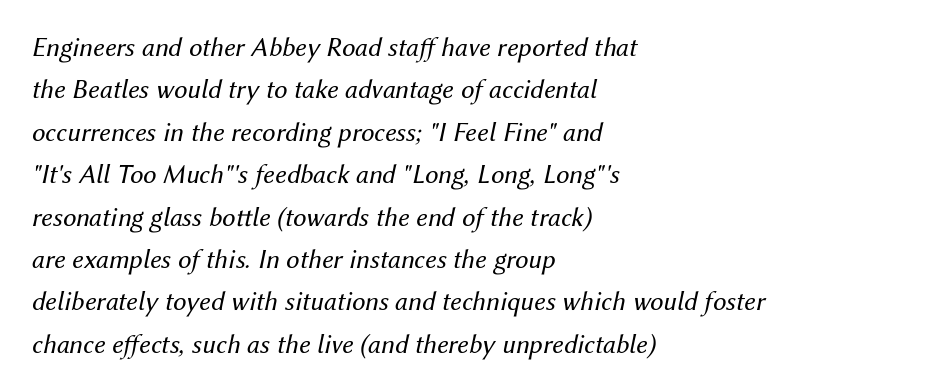
{"italic": "yes", "lean": "right", "slant_degrees": 12, "bold": "no", "underline": "no", "align": "left", "line_spacing": "normal", "line_spacing_ratio": 1.57, "letter_spacing": "normal", "letter_spacing_em": 0.0, "glyph_px": 27}
